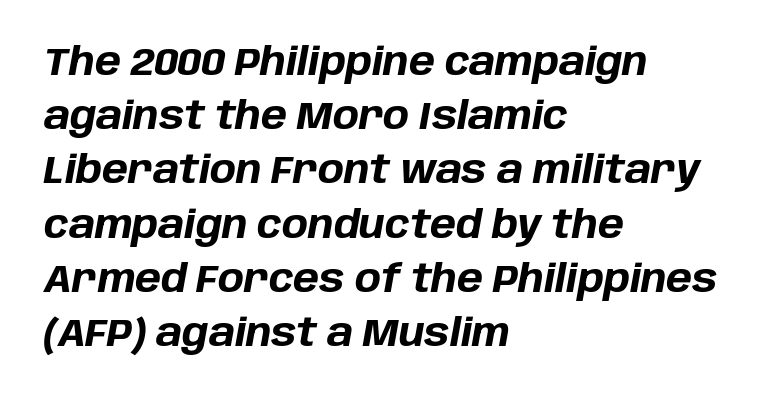
The string is rendered with underlining switched off. A classic flush-left, rag-right setting is used for this passage. Is the type slanted? Yes — the strokes lean at a clear angle. Short note: letters normally spaced. Notice how thick the strokes are: this is what a full bold looks like.
